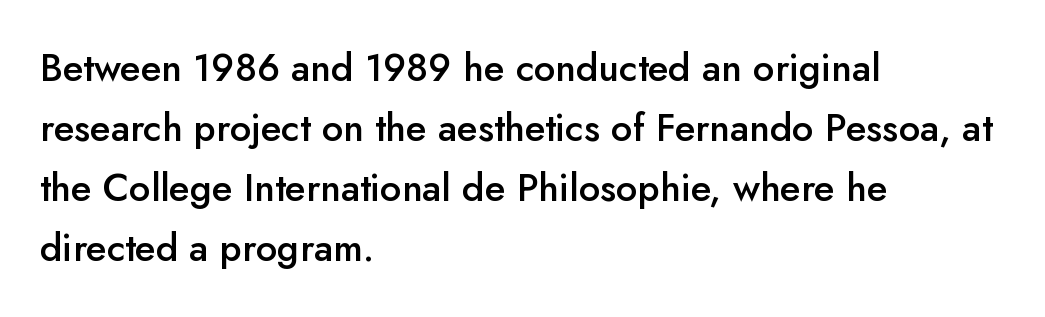
{"serif": "no", "italic": "no", "bold": "semi", "weight": "semibold", "width": "normal", "stroke_contrast": "low", "x_height": "small", "monospaced": "no", "underline": "no", "align": "left", "line_spacing": "normal", "line_spacing_ratio": 1.58, "letter_spacing": "normal", "letter_spacing_em": 0.0, "glyph_px": 38}
